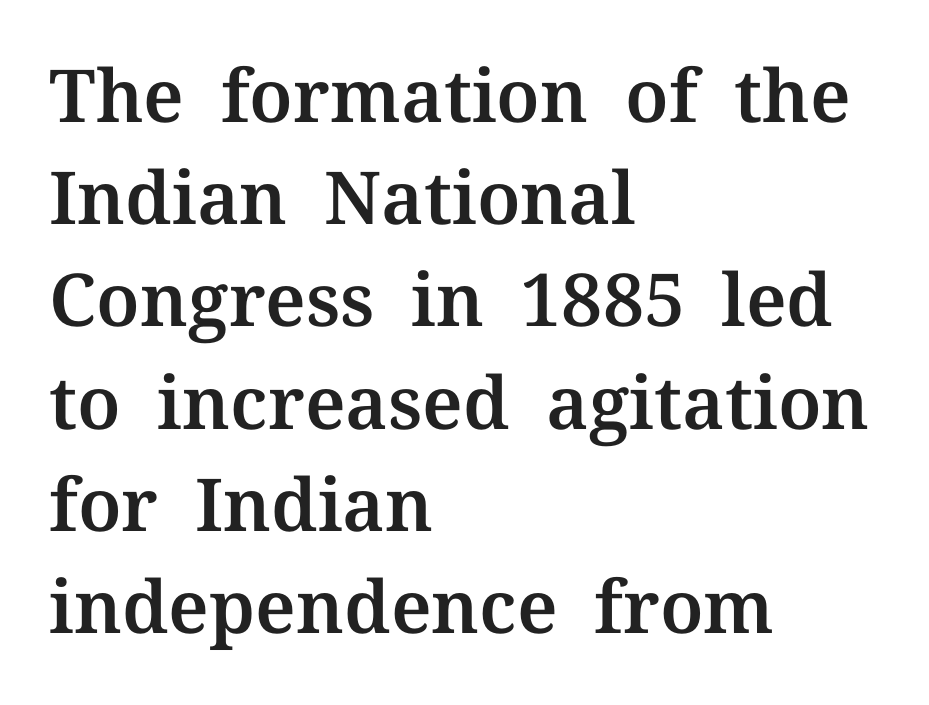
{"serif": "yes", "italic": "no", "width": "normal", "stroke_contrast": "medium", "x_height": "medium", "monospaced": "no", "underline": "no", "align": "left", "line_spacing": "normal", "line_spacing_ratio": 1.4, "letter_spacing": "normal", "letter_spacing_em": 0.0, "glyph_px": 73}
